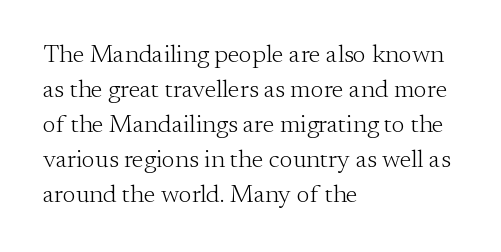
The image shows 25 px text type, upright; set left-aligned, normal line spacing (1.4x), normal letter spacing, not underlined.
